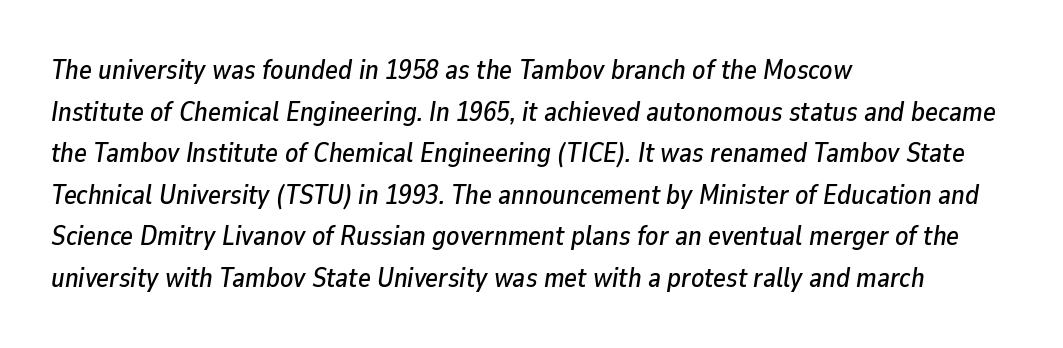
Q: Is the text italic (slanted)? A: Yes, it leans right by about 9 degrees.
Q: Is the text underlined? A: No.
Q: How is the paragraph aligned? A: Left-aligned.
Q: Is the spacing between letters normal or unusually wide? A: Normal.
Q: Is the spacing between lines tight, normal or loose? A: Normal.
